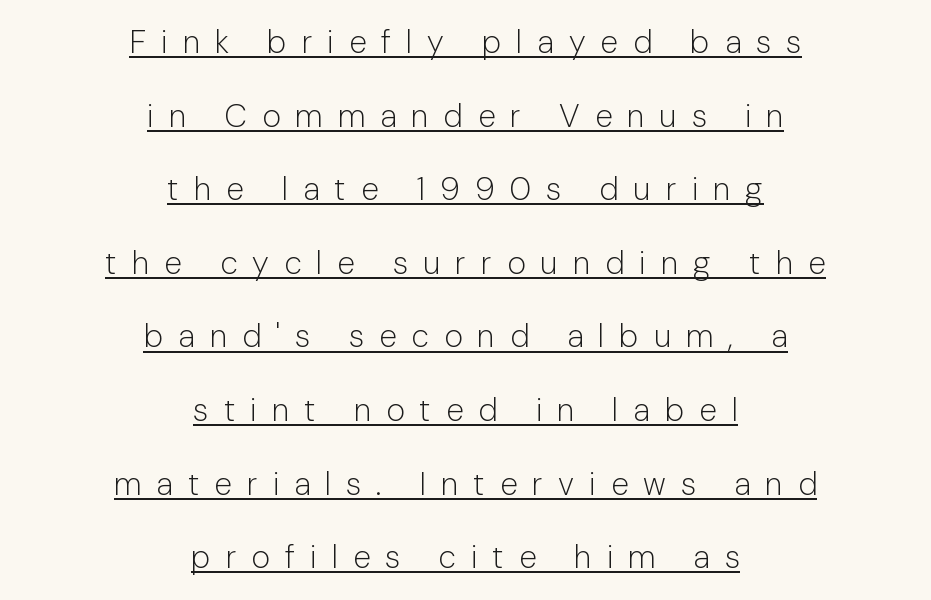
{"serif": "no", "italic": "no", "bold": "no", "weight": "light", "width": "normal", "stroke_contrast": "low", "x_height": "medium", "monospaced": "no", "underline": "yes", "align": "center", "line_spacing": "loose", "line_spacing_ratio": 2.3, "letter_spacing": "wide", "letter_spacing_em": 0.47, "glyph_px": 32}
